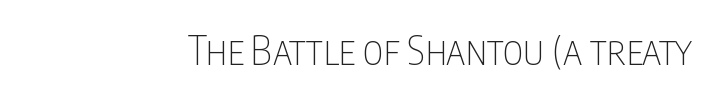
The image shows 39 px thin, condensed sans-serif type, upright; set normal letter spacing, not underlined; low stroke contrast and a large x-height.
